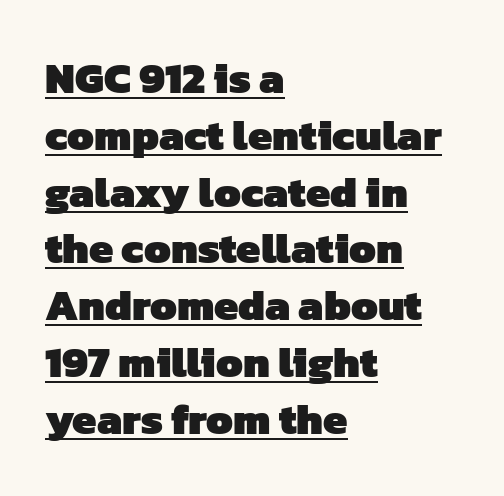
The rendered words wear a rule along their underside. Honestly, the row spacing looks completely unremarkable. The typeface chosen for these lines omits serifs. Does extra space separate the letters? No, they use regular spacing. Each glyph is drawn with heavy, bold strokes. This sample is left-justified, so line endings fall wherever the words run out.
